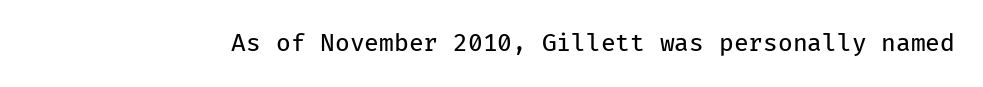
Q: Is the text bold? A: No.
Q: Is the text italic (slanted)? A: No, it is upright.
Q: Is the text underlined? A: No.
Q: Is the spacing between letters normal or unusually wide? A: Normal.
